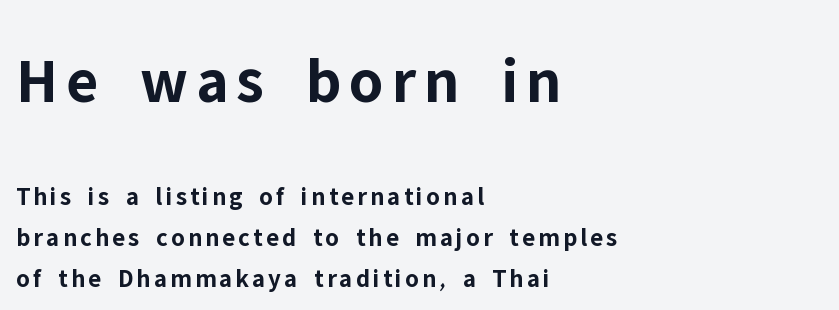
Type without underlining. The face used here is a sans, in the tradition of grotesques and geometrics. Every stem runs plumb, perpendicular to the baseline. Line beginnings align vertically; line endings do not. Does the weight exceed regular? Yes, all the way to bold.
